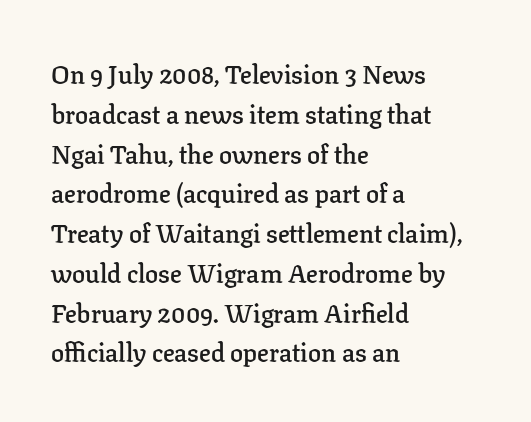
The image shows 26 px text type, upright; set left-aligned, normal line spacing (1.53x), normal letter spacing, not underlined.
